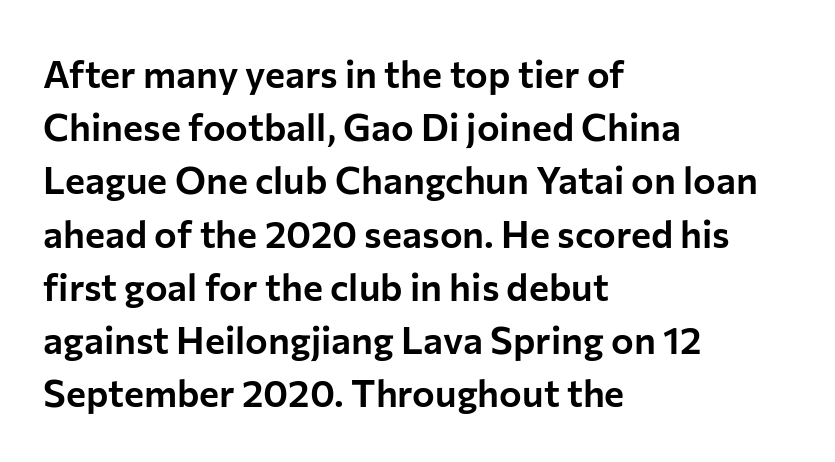
{"serif": "no", "italic": "no", "width": "normal", "stroke_contrast": "low", "x_height": "medium", "monospaced": "no", "underline": "no", "align": "left", "line_spacing": "normal", "line_spacing_ratio": 1.4, "letter_spacing": "normal", "letter_spacing_em": 0.0, "glyph_px": 38}
